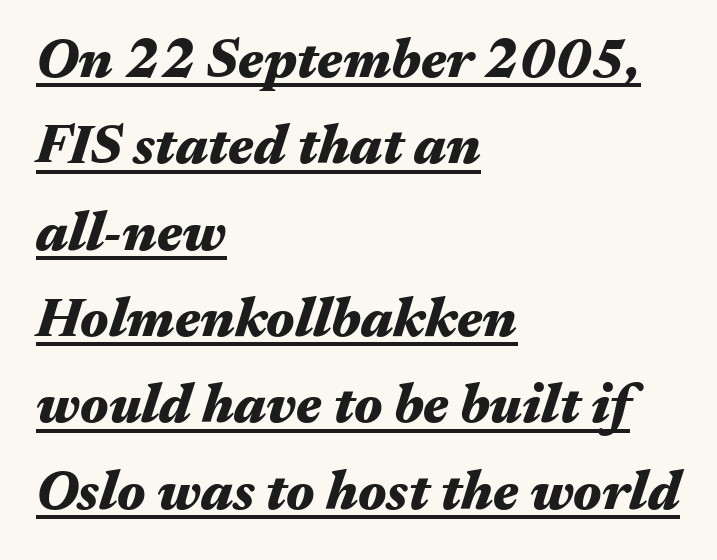
This block has exactly the height ordinary leading produces. The ragged edge is on the right, which tells us the setting is flush left. Compared with ordinary roman type, these characters are visibly tilted. Varying glyph widths throughout — classic text-font behaviour.
